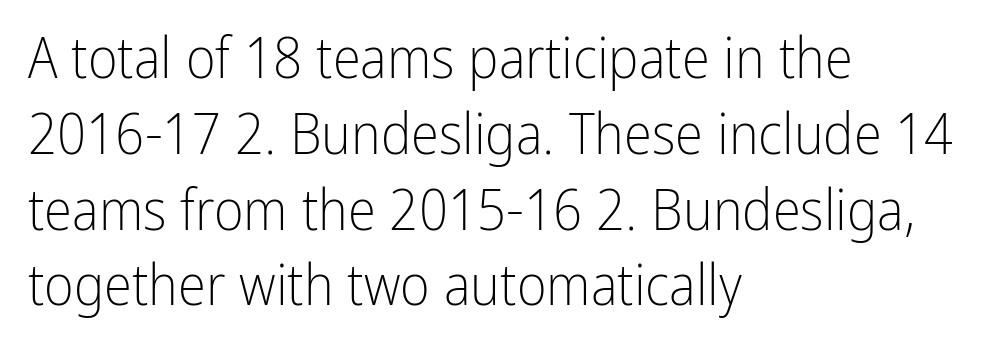
Q: Is the text bold? A: No.
Q: Is the text italic (slanted)? A: No, it is upright.
Q: Is the typeface a serif or a sans-serif typeface? A: Sans-serif.
Q: Is the text underlined? A: No.
Q: How is the paragraph aligned? A: Left-aligned.
Q: Is the spacing between letters normal or unusually wide? A: Normal.
Q: Is the spacing between lines tight, normal or loose? A: Normal.
Q: Width (condensed, normal, or wide)? A: Condensed.
Q: Stroke contrast? A: Low.
Q: x-height? A: Medium.
Q: Monospaced? A: No.
